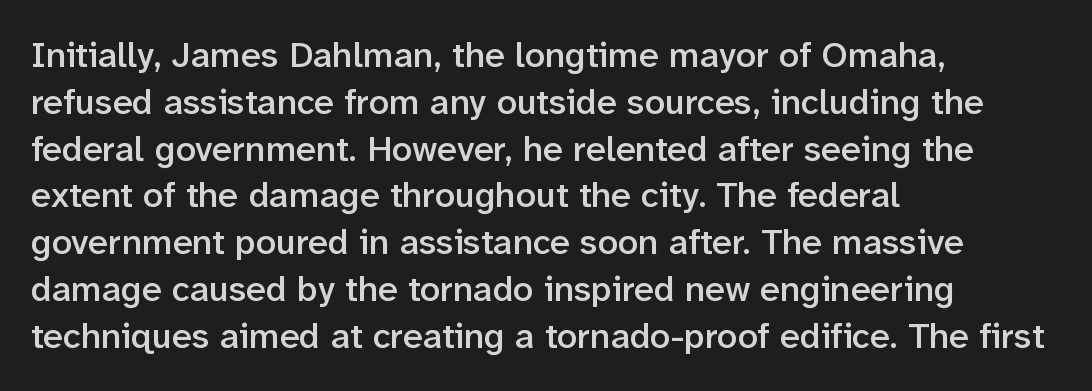
{"serif": "no", "italic": "no", "bold": "semi", "weight": "semibold", "width": "normal", "stroke_contrast": "low", "x_height": "medium", "monospaced": "no", "underline": "no", "align": "left", "line_spacing": "normal", "line_spacing_ratio": 1.3, "letter_spacing": "normal", "letter_spacing_em": 0.0, "glyph_px": 36}
